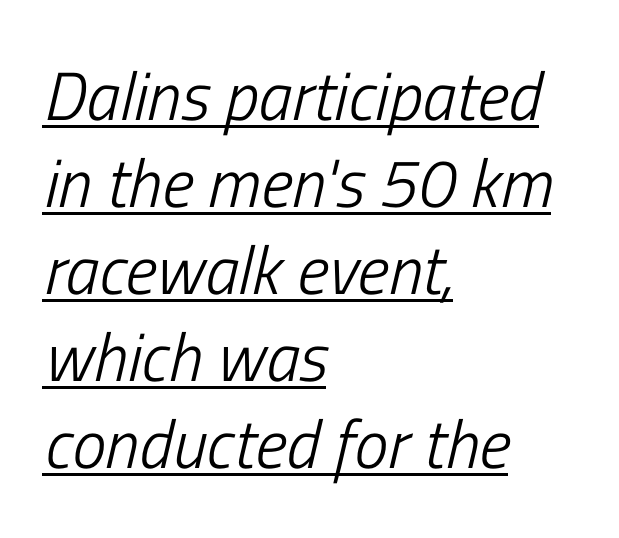
Varying glyph widths throughout — classic text-font behaviour. The text carries the slant typical of an italic or oblique font. In terms of leading, this rendering sits right in the middle. A quiet, ordinary-to-light weight characterises the typeface.
